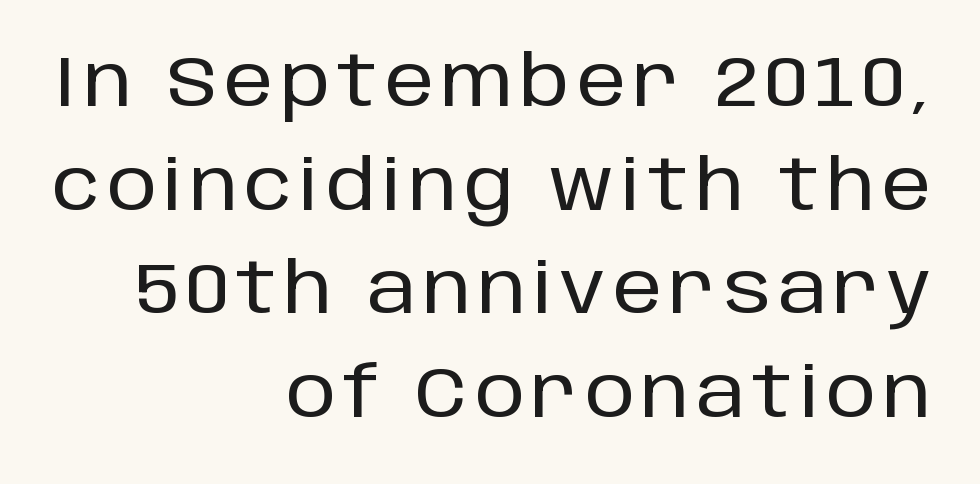
Q: Is the text italic (slanted)? A: No, it is upright.
Q: Is the typeface a serif or a sans-serif typeface? A: Sans-serif.
Q: Is the text underlined? A: No.
Q: How is the paragraph aligned? A: Right-aligned.
Q: Is the spacing between lines tight, normal or loose? A: Normal.
Q: Width (condensed, normal, or wide)? A: Normal.
Q: Stroke contrast? A: Low.
Q: x-height? A: Large.
Q: Monospaced? A: No.
